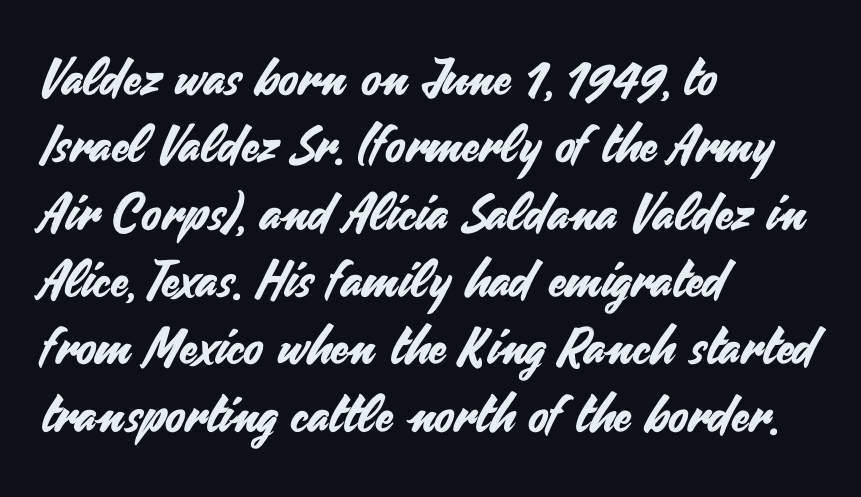
The image shows 51 px sans-serif type; set left-aligned, normal line spacing (1.32x), normal letter spacing, not underlined; medium stroke contrast and a small x-height.
